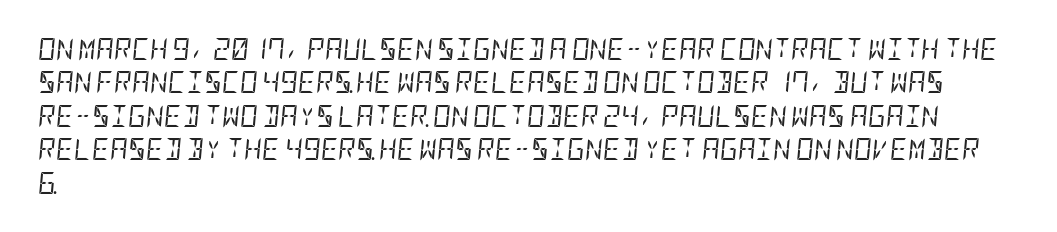
Q: Is the text bold? A: No.
Q: Is the text italic (slanted)? A: Yes, it leans right by about 5 degrees.
Q: Is the text underlined? A: No.
Q: How is the paragraph aligned? A: Left-aligned.
Q: Is the spacing between letters normal or unusually wide? A: Normal.
Q: Is the spacing between lines tight, normal or loose? A: Normal.
